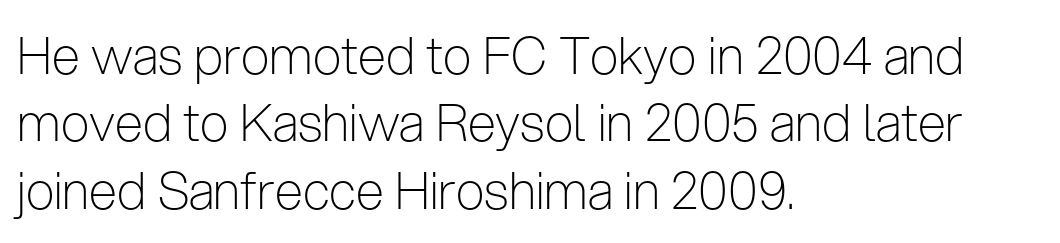
The space between consecutive lines is moderate. This sample is left-justified, so line endings fall wherever the words run out. A light-to-regular cut is what we see here. Beneath every word, the page is bare. Look at the bottom of the vertical strokes: they stop flat, with no serifs.
